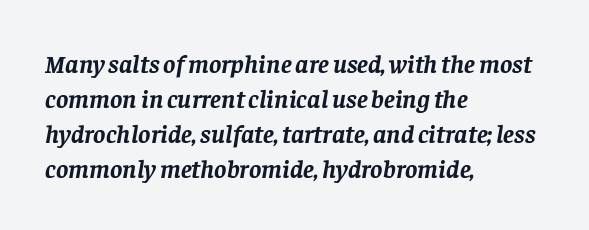
Q: Is the text bold? A: Yes.
Q: Is the text italic (slanted)? A: Yes, it leans right by about 8 degrees.
Q: Is the text underlined? A: No.
Q: How is the paragraph aligned? A: Left-aligned.
Q: Is the spacing between letters normal or unusually wide? A: Normal.
Q: Is the spacing between lines tight, normal or loose? A: Normal.
